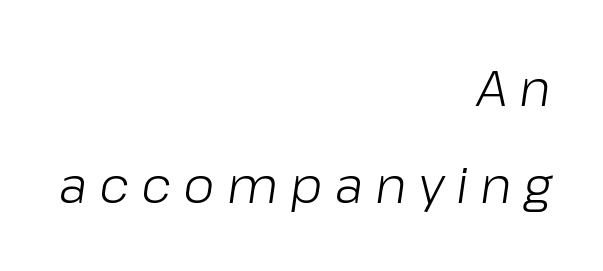
Q: Is the text bold? A: No.
Q: Is the text italic (slanted)? A: Yes, it leans right by about 8 degrees.
Q: Is the text underlined? A: No.
Q: How is the paragraph aligned? A: Right-aligned.
Q: Is the spacing between letters normal or unusually wide? A: Unusually wide.
Q: Is the spacing between lines tight, normal or loose? A: Loose.
Q: Width (condensed, normal, or wide)? A: Normal.
Q: Stroke contrast? A: Low.
Q: x-height? A: Medium.
Q: Monospaced? A: No.
